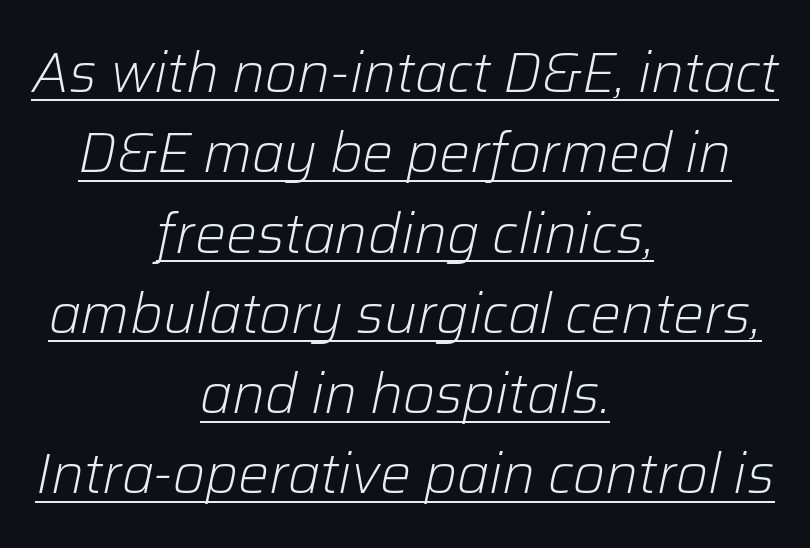
{"italic": "yes", "lean": "right", "slant_degrees": 12, "bold": "no", "weight": "light", "width": "normal", "stroke_contrast": "low", "x_height": "medium", "monospaced": "no", "underline": "yes", "align": "center", "line_spacing": "normal", "line_spacing_ratio": 1.46, "letter_spacing": "normal", "letter_spacing_em": 0.0, "glyph_px": 55}
